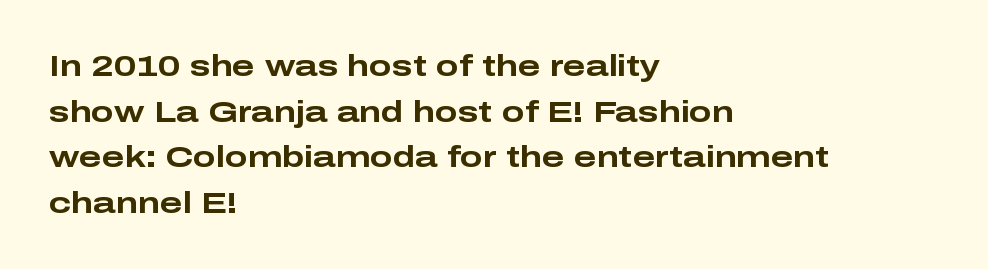
Q: Is the text bold? A: Yes.
Q: Is the text italic (slanted)? A: No, it is upright.
Q: Is the typeface a serif or a sans-serif typeface? A: Sans-serif.
Q: Is the text underlined? A: No.
Q: How is the paragraph aligned? A: Left-aligned.
Q: Is the spacing between letters normal or unusually wide? A: Normal.
Q: Is the spacing between lines tight, normal or loose? A: Normal.
Q: Width (condensed, normal, or wide)? A: Wide.
Q: Stroke contrast? A: Low.
Q: x-height? A: Medium.
Q: Monospaced? A: No.
